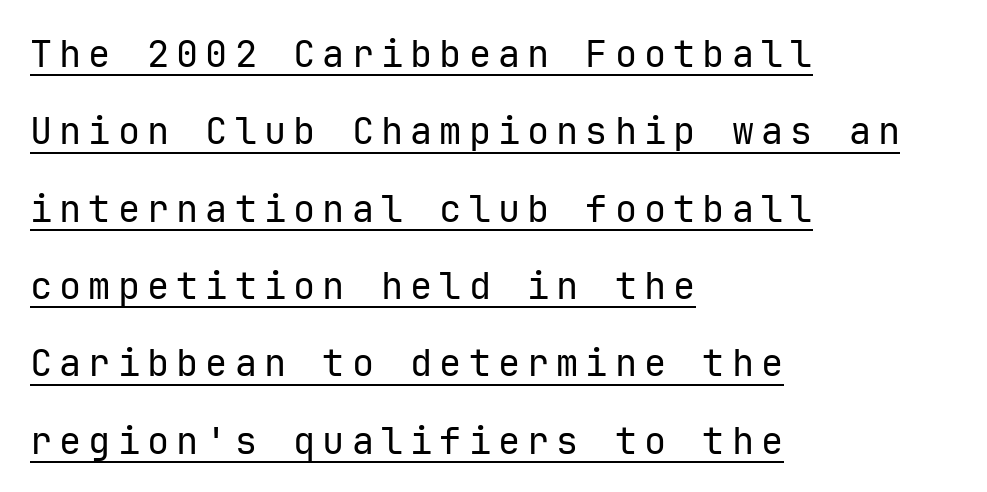
The image shows 37 px regular-weight sans-serif type, upright, monospaced; set left-aligned, loose line spacing (2.09x), underlined; low stroke contrast and a medium x-height.
